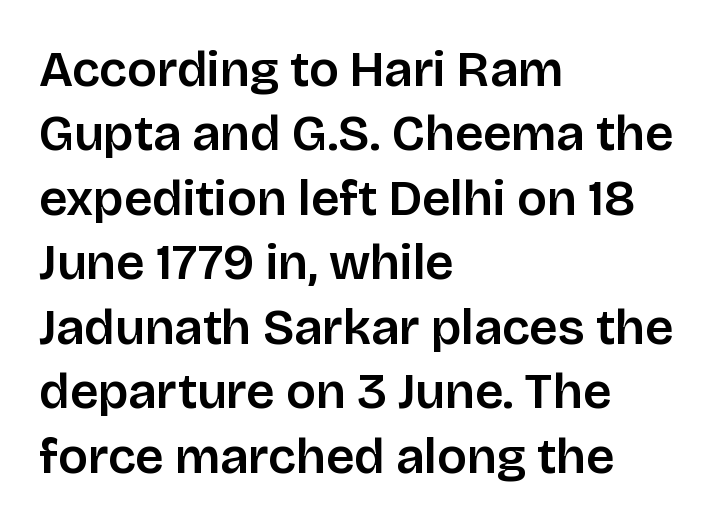
{"serif": "no", "italic": "no", "width": "normal", "stroke_contrast": "low", "x_height": "large", "monospaced": "no", "underline": "no", "align": "left", "line_spacing": "normal", "line_spacing_ratio": 1.29, "letter_spacing": "normal", "letter_spacing_em": 0.0, "glyph_px": 50}
